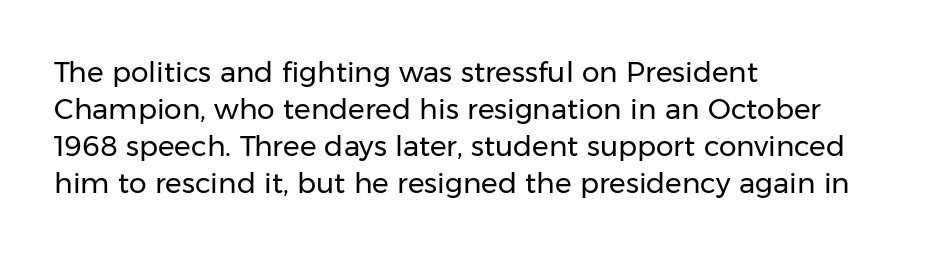
{"serif": "no", "italic": "no", "bold": "no", "weight": "regular", "width": "normal", "stroke_contrast": "low", "x_height": "medium", "monospaced": "no", "underline": "no", "align": "left", "line_spacing": "normal", "line_spacing_ratio": 1.32, "letter_spacing": "normal", "letter_spacing_em": 0.0, "glyph_px": 28}
